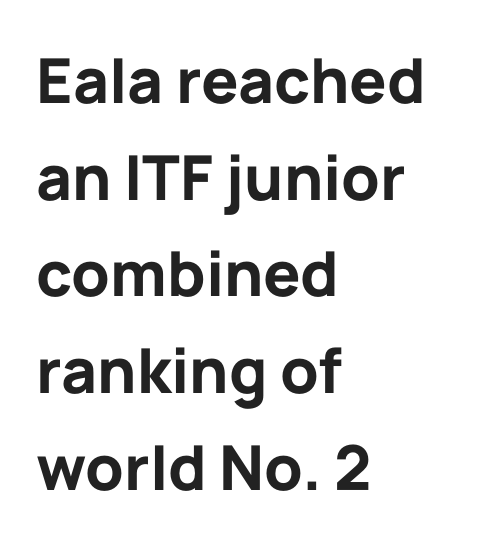
{"serif": "no", "italic": "no", "bold": "yes", "weight": "bold", "width": "normal", "stroke_contrast": "low", "x_height": "medium", "monospaced": "no", "underline": "no", "align": "left", "line_spacing": "normal", "line_spacing_ratio": 1.56, "letter_spacing": "normal", "letter_spacing_em": 0.0, "glyph_px": 62}
